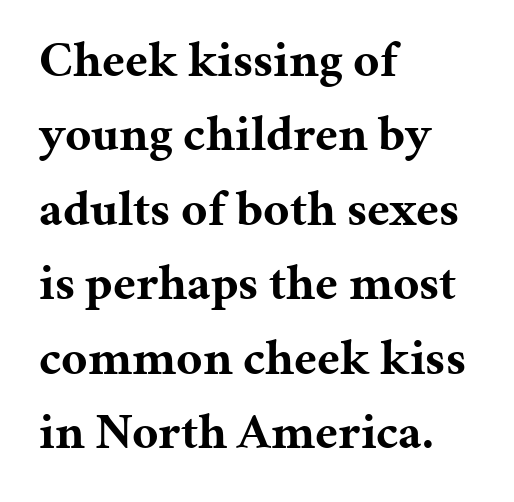
Q: Is the text bold? A: Yes.
Q: Is the text italic (slanted)? A: No, it is upright.
Q: Is the typeface a serif or a sans-serif typeface? A: Serif.
Q: Is the text underlined? A: No.
Q: How is the paragraph aligned? A: Left-aligned.
Q: Is the spacing between letters normal or unusually wide? A: Normal.
Q: Is the spacing between lines tight, normal or loose? A: Normal.
Q: Width (condensed, normal, or wide)? A: Normal.
Q: Stroke contrast? A: Medium.
Q: x-height? A: Medium.
Q: Monospaced? A: No.
